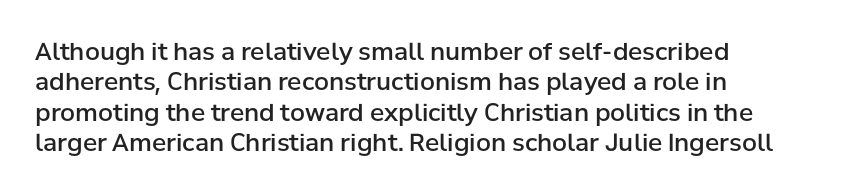
Q: Is the text bold? A: Semi-bold.
Q: Is the text italic (slanted)? A: No, it is upright.
Q: Is the text underlined? A: No.
Q: How is the paragraph aligned? A: Left-aligned.
Q: Is the spacing between letters normal or unusually wide? A: Normal.
Q: Is the spacing between lines tight, normal or loose? A: Normal.
